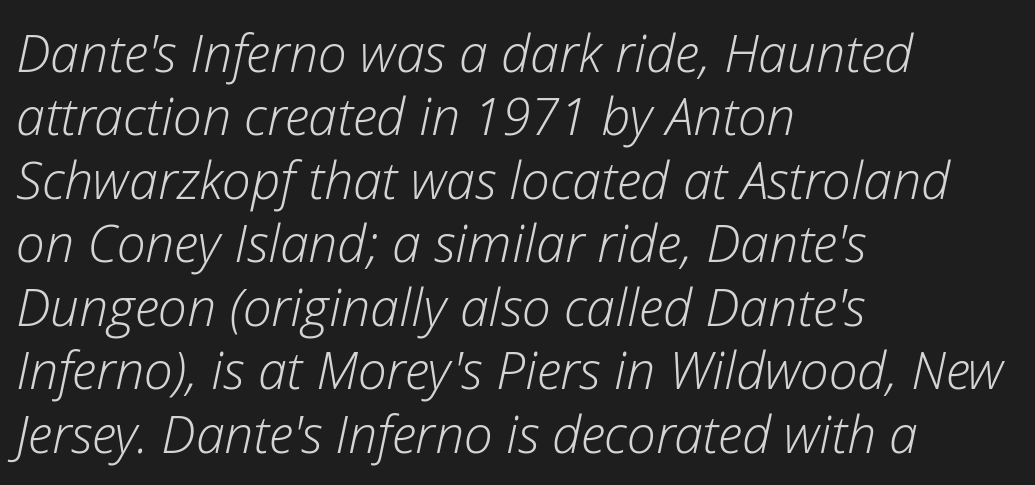
An italicized treatment has been applied to the whole sample. No extra ink here — the face is not bold. No word sits above an underline. Here the designer chose a conventional face with non-uniform glyph widths. How are the letters spaced? Ordinarily, with no added tracking. The compositor pushed each line to the left boundary.
